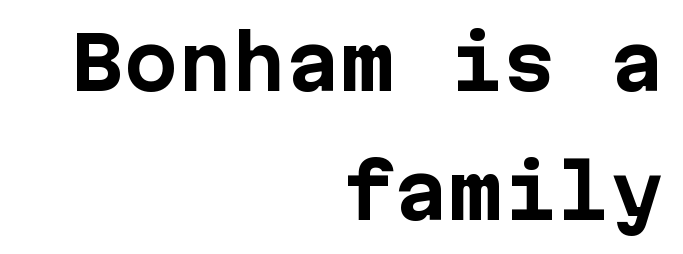
Each line ends at the same right margin while the left side varies. In terms of letterspacing, this is plain default setting. Characters remain perfectly vertical along every line. Check the space under the baseline: it is left empty. Are there feet on the stems? There aren't — it's a sans. Typographic density is high because the face is bold.
